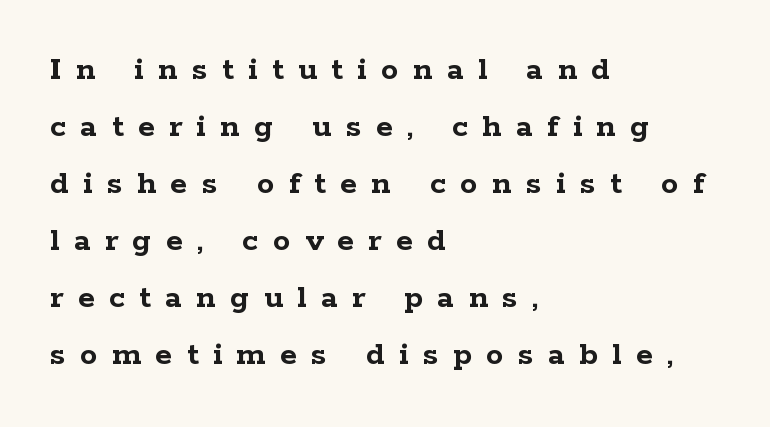
{"serif": "yes", "italic": "no", "bold": "yes", "weight": "semibold", "width": "wide", "stroke_contrast": "low", "x_height": "medium", "monospaced": "no", "underline": "no", "align": "left", "line_spacing": "normal", "line_spacing_ratio": 1.63, "letter_spacing": "wide", "letter_spacing_em": 0.41, "glyph_px": 35}
